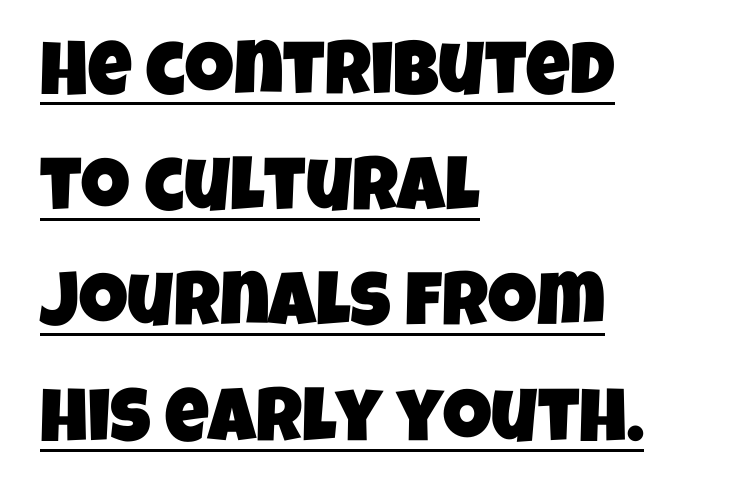
The image shows 76 px condensed sans-serif type; set left-aligned, normal line spacing (1.52x), normal letter spacing, underlined; low stroke contrast and a large x-height.
